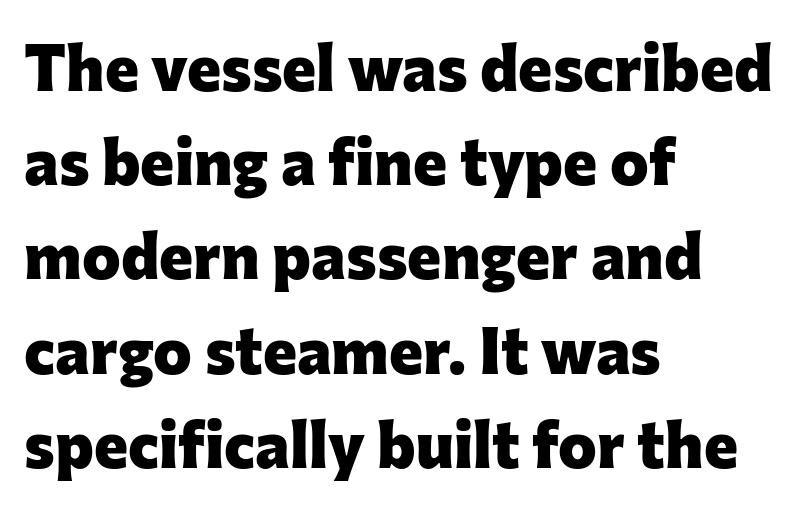
The image shows 65 px heavy sans-serif type, upright; set left-aligned, normal line spacing (1.45x), normal letter spacing, not underlined; low stroke contrast and a medium x-height.
